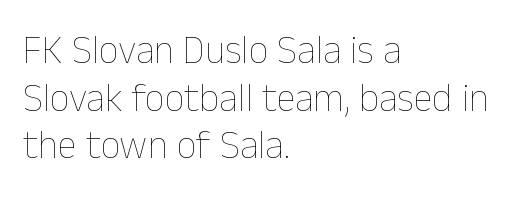
The image shows 39 px thin type, upright; set left-aligned, line spacing 1.22x, normal letter spacing, not underlined; low stroke contrast and a medium x-height.
